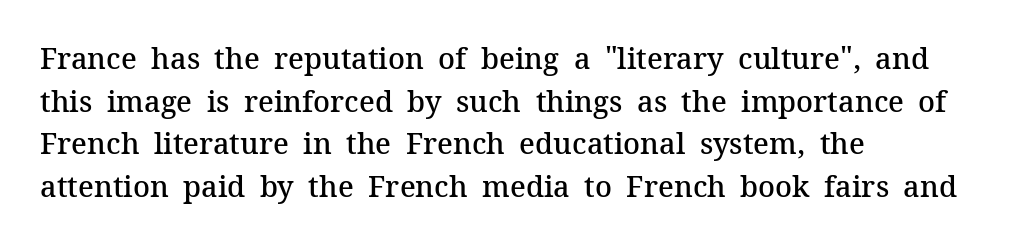
{"serif": "yes", "italic": "no", "bold": "semi", "weight": "semibold", "width": "normal", "stroke_contrast": "medium", "x_height": "medium", "monospaced": "no", "underline": "no", "align": "left", "line_spacing": "normal", "line_spacing_ratio": 1.47, "letter_spacing": "normal", "letter_spacing_em": 0.0, "glyph_px": 29}
